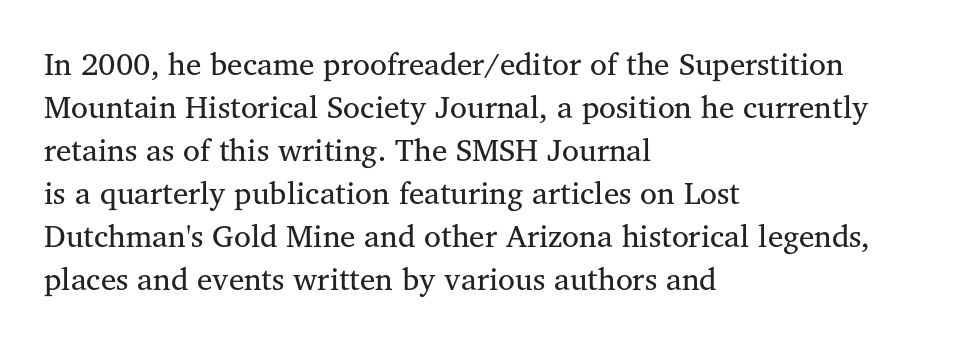
{"serif": "yes", "italic": "no", "bold": "no", "weight": "regular", "width": "normal", "stroke_contrast": "medium", "x_height": "medium", "monospaced": "no", "underline": "no", "align": "left", "line_spacing": "normal", "line_spacing_ratio": 1.39, "letter_spacing": "normal", "letter_spacing_em": 0.0, "glyph_px": 31}
